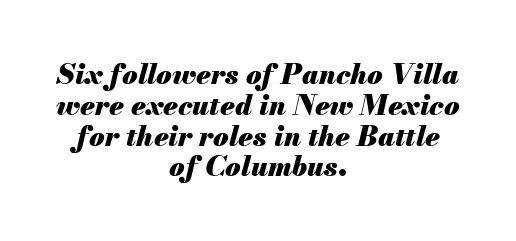
Q: Is the text bold? A: Yes.
Q: Is the text italic (slanted)? A: Yes, it leans right by about 13 degrees.
Q: Is the text underlined? A: No.
Q: How is the paragraph aligned? A: Centered.
Q: Is the spacing between letters normal or unusually wide? A: Normal.
Q: Is the spacing between lines tight, normal or loose? A: Tight.
Q: Width (condensed, normal, or wide)? A: Normal.
Q: Stroke contrast? A: Medium.
Q: x-height? A: Small.
Q: Monospaced? A: No.
